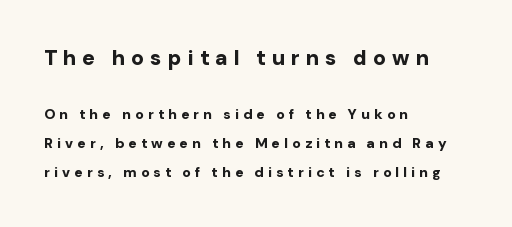
The string is rendered with underlining switched off. The setting favours the left margin, as ordinary paragraphs usually do. The face used here has the dense, thick strokes of a bold. Size hierarchy here favors the leading block over the trailing one.
